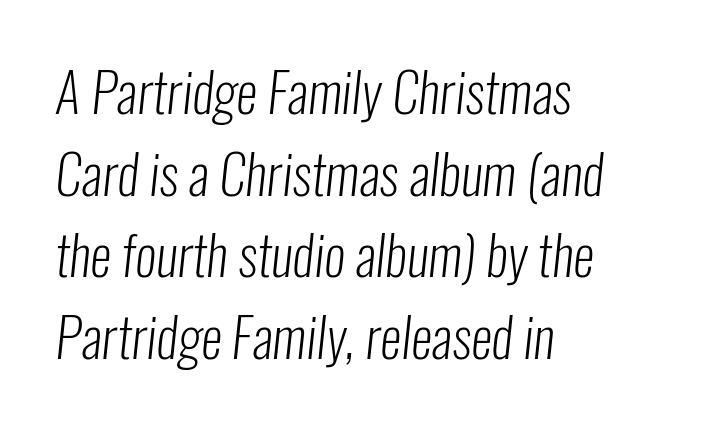
Heft: none added — not bold. Horizontal alignment here is leftward, the default for most running prose. Anything drawn beneath the words? Only blank space. What kind of face is this? One without serifs — a sans.
